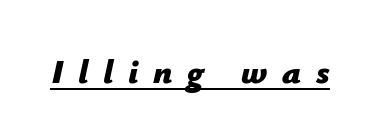
Q: Is the text bold? A: Yes.
Q: Is the text italic (slanted)? A: Yes, it leans right by about 12 degrees.
Q: Is the text underlined? A: Yes.
Q: Is the spacing between letters normal or unusually wide? A: Unusually wide.
Q: Width (condensed, normal, or wide)? A: Normal.
Q: Stroke contrast? A: Low.
Q: x-height? A: Medium.
Q: Monospaced? A: No.
